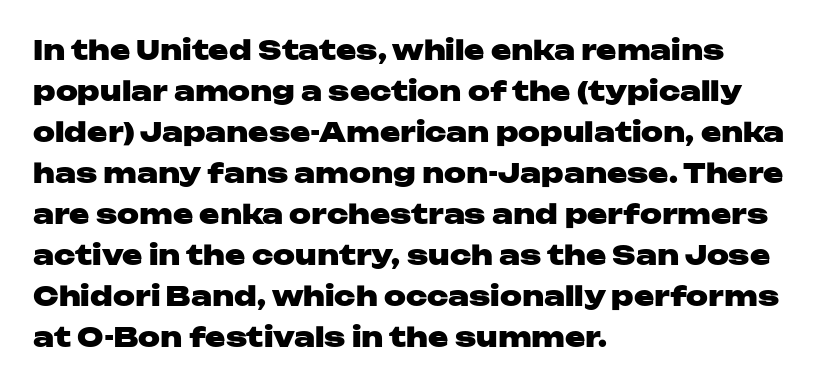
Q: Is the text bold? A: Yes.
Q: Is the text italic (slanted)? A: No, it is upright.
Q: Is the text underlined? A: No.
Q: How is the paragraph aligned? A: Left-aligned.
Q: Is the spacing between letters normal or unusually wide? A: Normal.
Q: Is the spacing between lines tight, normal or loose? A: Normal.
